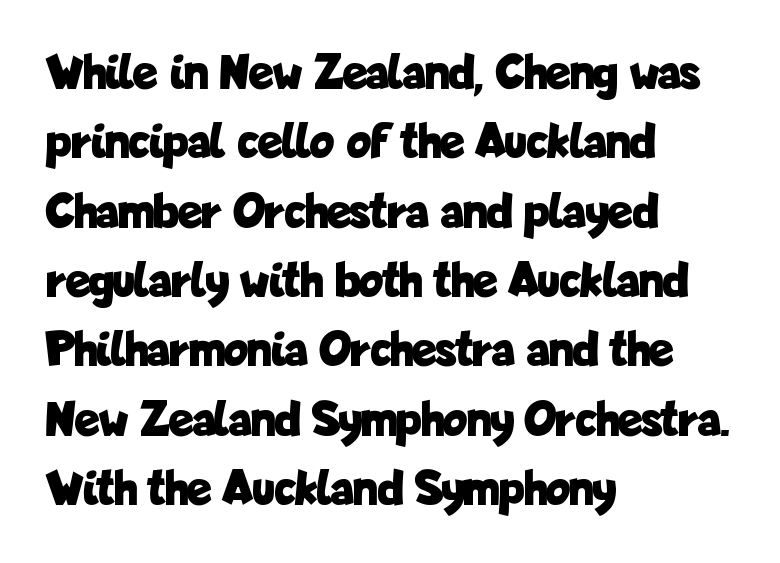
The image shows 51 px bold, condensed sans-serif type, upright; set left-aligned, normal line spacing (1.36x), normal letter spacing, not underlined; low stroke contrast and a medium x-height.
